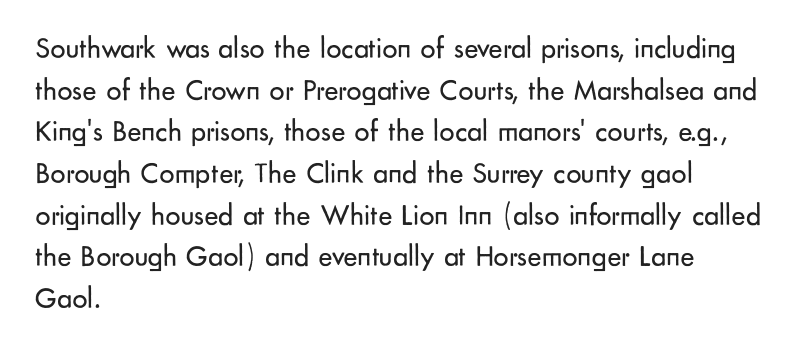
Glance below the letters and you will spot only blank space. The rag falls on the right side of this text block. Examine the stroke ends and you'll find no serifs. The passage shown is typed in a proportional face where columns would drift. Notice how descenders clear the ascenders below comfortably — that's standard leading. Look at the tracking — it's just the regular setting, nothing added.
